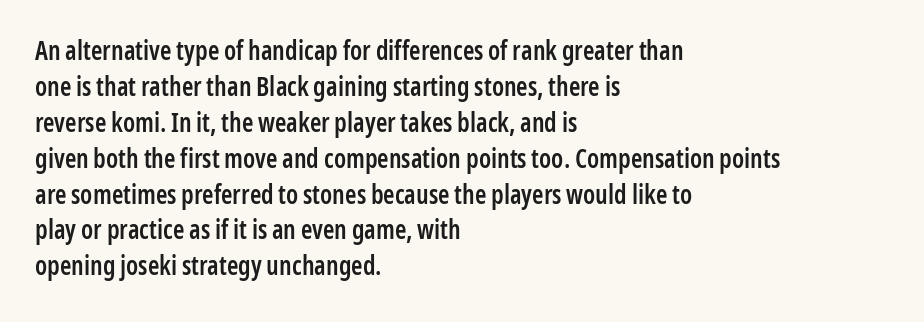
{"italic": "no", "bold": "semi", "underline": "no", "align": "left", "line_spacing": "normal", "line_spacing_ratio": 1.38, "letter_spacing": "normal", "letter_spacing_em": 0.0, "glyph_px": 26}
